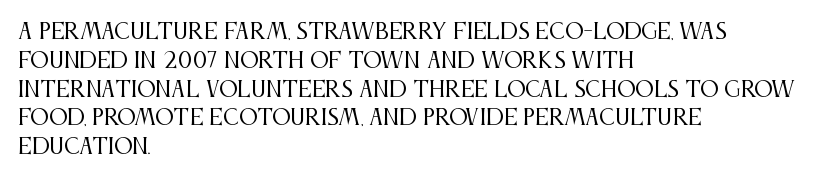
The image shows 21 px text type, upright; set left-aligned, normal line spacing (1.37x), normal letter spacing, not underlined.
